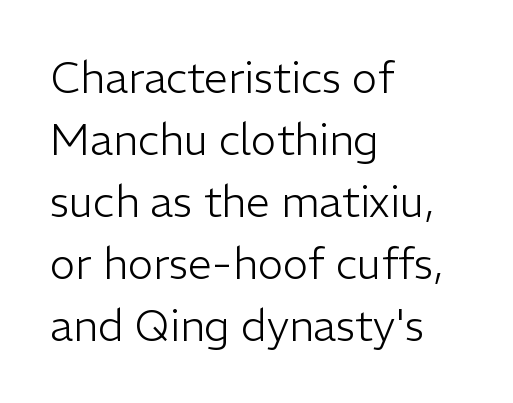
The image shows 43 px light sans-serif type, upright; set left-aligned, normal line spacing (1.44x), normal letter spacing, not underlined; low stroke contrast and a medium x-height.
